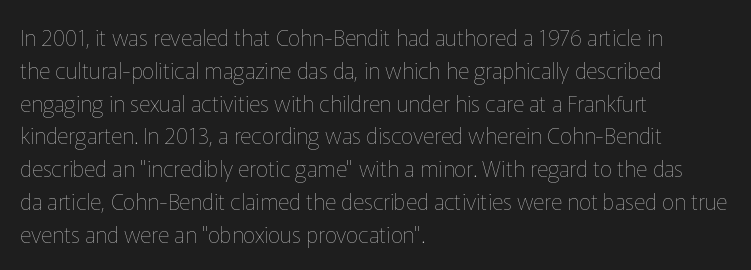
Descender tails drop into unmarked territory. Vertically, the passage feels balanced, rows spaced as you'd expect. The typesetter chose a ragged-right arrangement here. The typography opts for an upright posture over an oblique one. The rendering keeps characters at their native spacing. Stroke mass is kept to a normal reading level or below.
